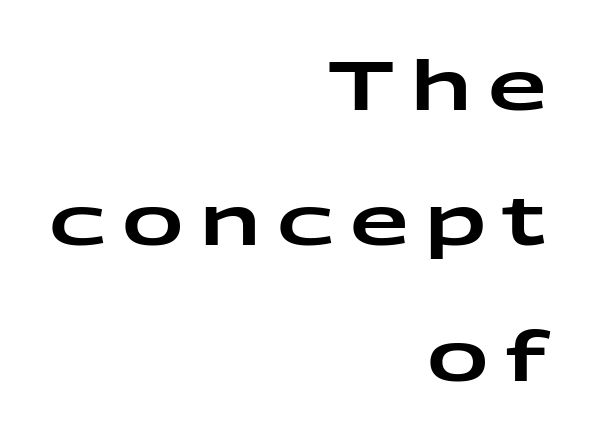
Leftover space on each line is placed entirely before the opening word. The glyphs in this specimen are sans serif. Letters rest on an invisible, unmarked baseline. Think of a printed novel: that variable character pitch is what you see here. The axis of the letterforms is exactly vertical.
